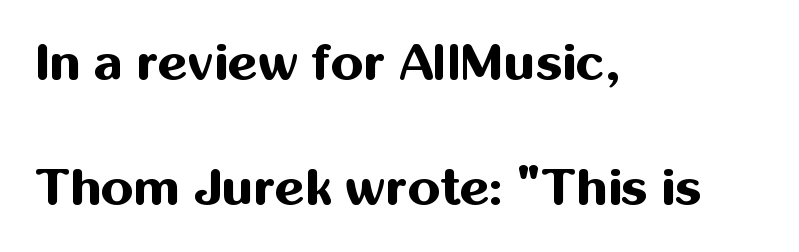
Q: Is the text bold? A: Yes.
Q: Is the text italic (slanted)? A: No, it is upright.
Q: Is the typeface a serif or a sans-serif typeface? A: Sans-serif.
Q: Is the text underlined? A: No.
Q: How is the paragraph aligned? A: Left-aligned.
Q: Is the spacing between letters normal or unusually wide? A: Normal.
Q: Is the spacing between lines tight, normal or loose? A: Loose.
Q: Width (condensed, normal, or wide)? A: Normal.
Q: Stroke contrast? A: Medium.
Q: x-height? A: Medium.
Q: Monospaced? A: No.
